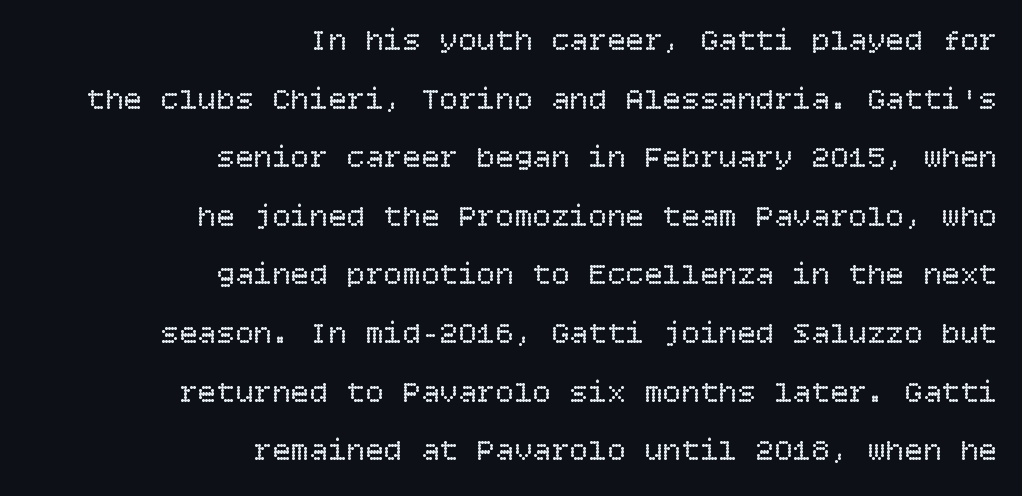
The image shows 31 px regular-weight type, upright; set right-aligned, line spacing 1.89x, normal letter spacing, not underlined; low stroke contrast and a large x-height.
